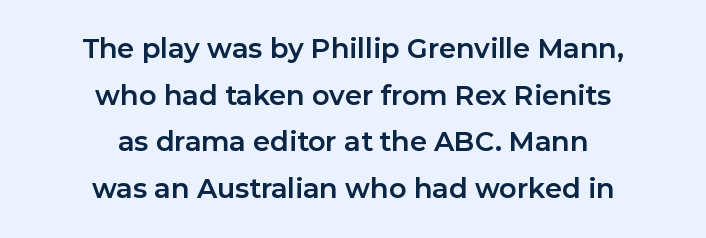
The image shows 27 px bold type, upright; set centered, line spacing 1.73x, normal letter spacing, not underlined.
